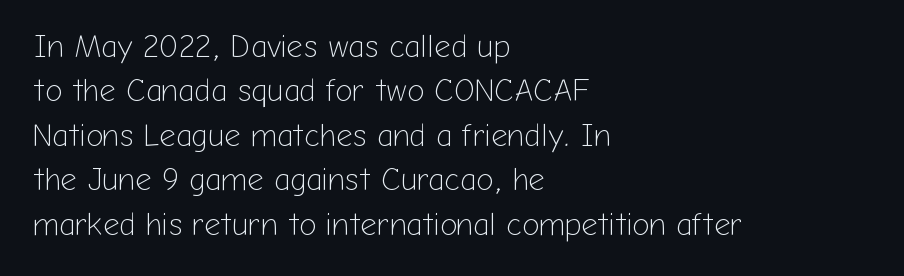
{"serif": "no", "italic": "no", "bold": "no", "weight": "light", "width": "normal", "stroke_contrast": "low", "x_height": "medium", "monospaced": "no", "underline": "no", "align": "left", "line_spacing": "normal", "line_spacing_ratio": 1.39, "letter_spacing": "normal", "letter_spacing_em": 0.0, "glyph_px": 32}
